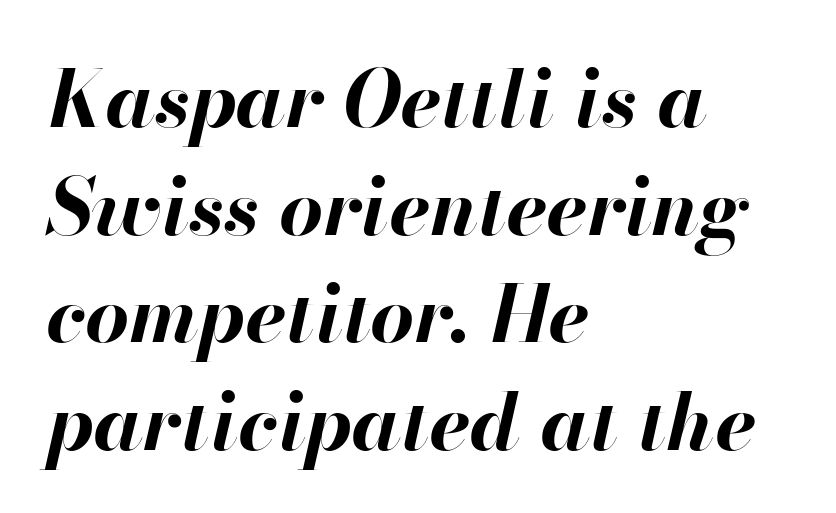
The image shows 78 px bold type, italic (leaning right); set left-aligned, normal line spacing (1.38x), normal letter spacing, not underlined; high stroke contrast and a small x-height.
